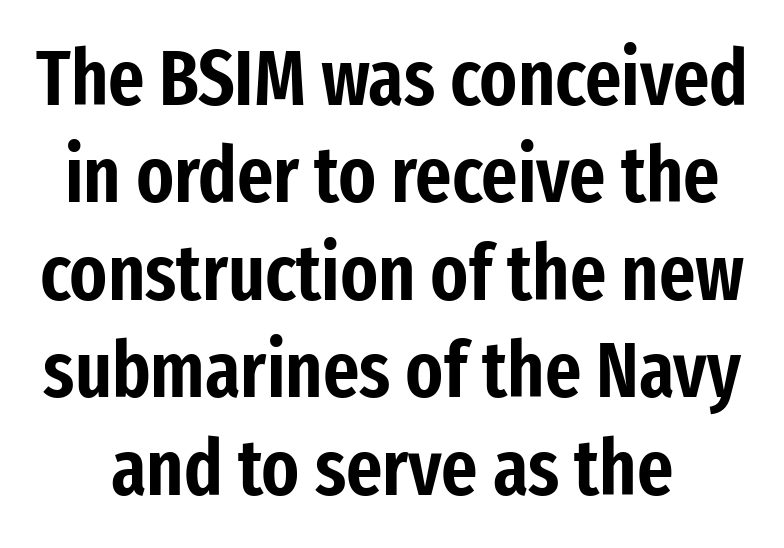
The image shows 78 px condensed sans-serif type, upright; set normal line spacing (1.25x), normal letter spacing, not underlined; low stroke contrast and a medium x-height.
